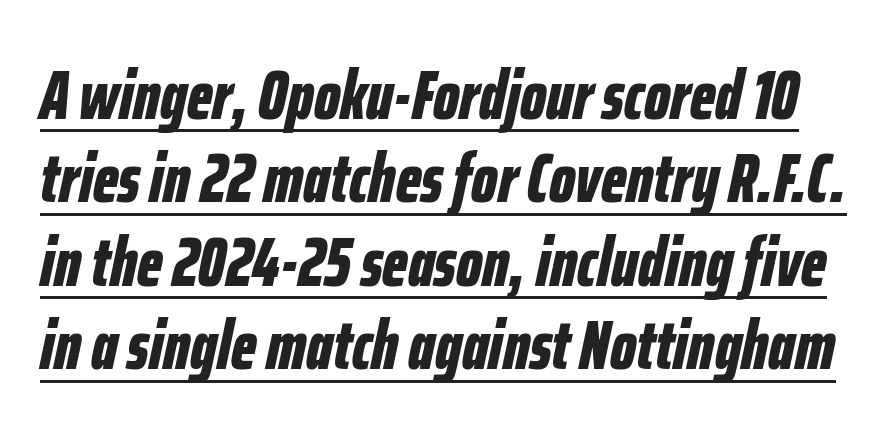
{"italic": "yes", "lean": "right", "slant_degrees": 12, "bold": "yes", "weight": "bold", "width": "condensed", "stroke_contrast": "low", "x_height": "medium", "monospaced": "no", "underline": "yes", "line_spacing_ratio": 1.21, "letter_spacing": "normal", "letter_spacing_em": 0.0, "glyph_px": 69}
